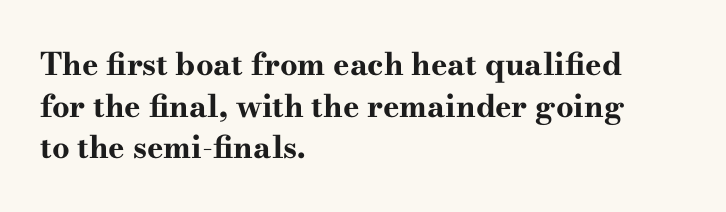
{"serif": "yes", "italic": "no", "bold": "yes", "weight": "bold", "width": "wide", "stroke_contrast": "high", "x_height": "small", "monospaced": "no", "underline": "no", "align": "left", "line_spacing": "normal", "line_spacing_ratio": 1.34, "letter_spacing": "normal", "letter_spacing_em": 0.0, "glyph_px": 31}
